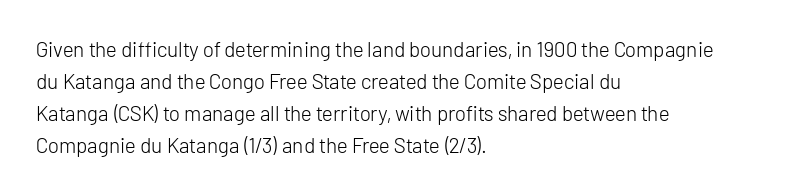
Is the block centered? No — it sits flush against the left margin. Honestly, the row spacing looks completely unremarkable. Check under the words: just untouched page. Ascenders rise straight up at ninety degrees. Nobody touched the tracking dial on this one.
